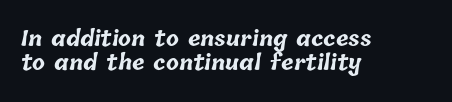
Q: Is the text bold? A: Yes.
Q: Is the text underlined? A: No.
Q: How is the paragraph aligned? A: Left-aligned.
Q: Is the spacing between letters normal or unusually wide? A: Normal.
Q: Is the spacing between lines tight, normal or loose? A: Tight.
